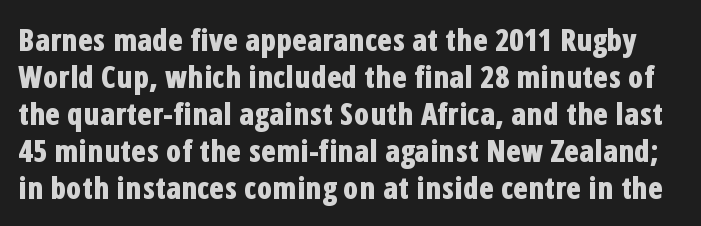
{"serif": "no", "italic": "no", "bold": "yes", "weight": "bold", "width": "condensed", "stroke_contrast": "low", "x_height": "medium", "monospaced": "no", "underline": "no", "line_spacing_ratio": 1.23, "letter_spacing": "normal", "letter_spacing_em": 0.0, "glyph_px": 30}
